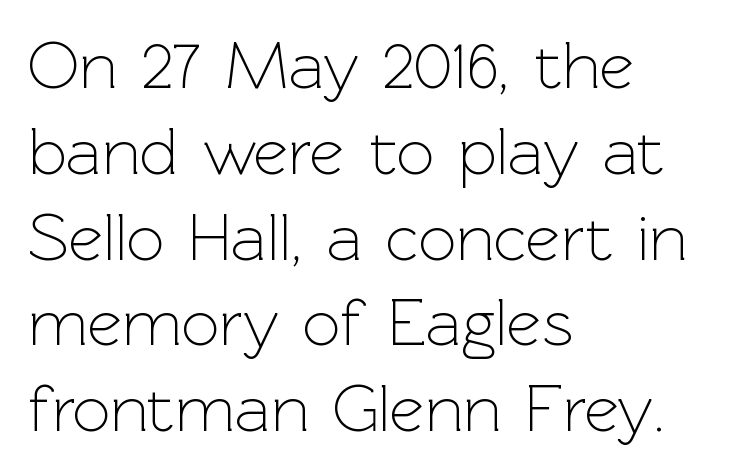
The image shows 67 px light sans-serif type, upright; set left-aligned, normal line spacing (1.28x), normal letter spacing, not underlined; a medium x-height.
